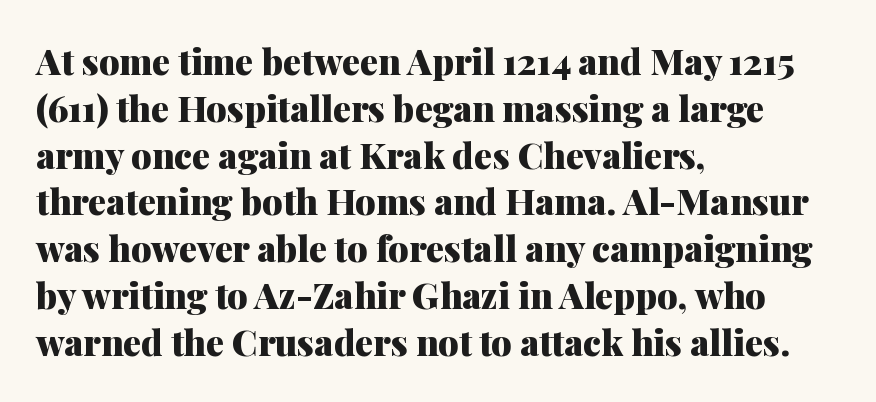
Q: Is the text bold? A: Yes.
Q: Is the text italic (slanted)? A: No, it is upright.
Q: Is the typeface a serif or a sans-serif typeface? A: Serif.
Q: Is the text underlined? A: No.
Q: How is the paragraph aligned? A: Left-aligned.
Q: Is the spacing between letters normal or unusually wide? A: Normal.
Q: Is the spacing between lines tight, normal or loose? A: Normal.
Q: Width (condensed, normal, or wide)? A: Normal.
Q: Stroke contrast? A: Medium.
Q: x-height? A: Medium.
Q: Monospaced? A: No.
